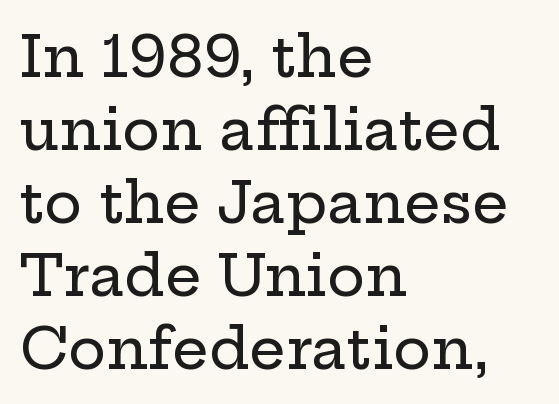
It's the straight-up-and-down kind of type. Underlining? Definitely not there. Notice how the passage keeps a crisp vertical edge on the left only. A typesetter would label this face a serif. The line texture is even and compact thanks to regular tracking.
